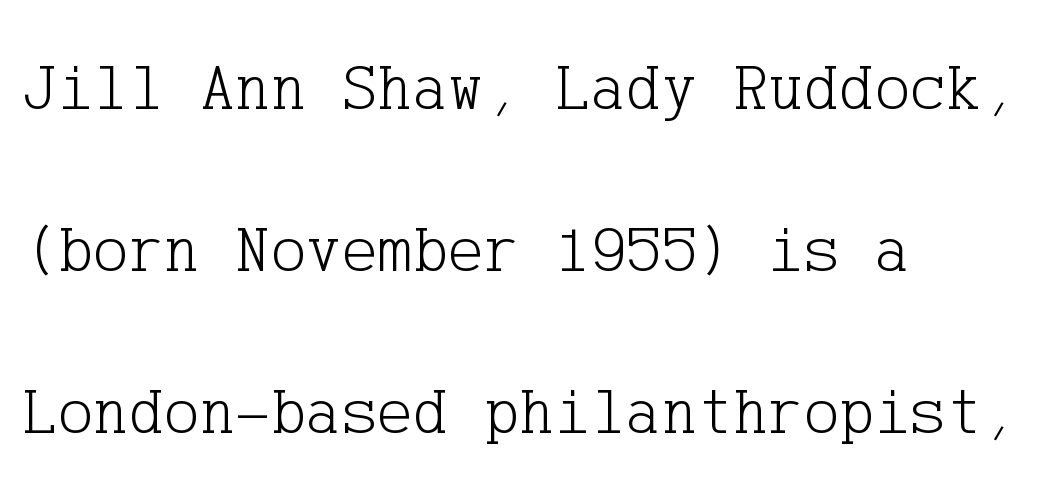
Interline gaps are noticeably wide in this sample. Which margin do the lines hug? The left one — the right edge is uneven. The letters carry serifs — small finishing strokes at the ends of their stems. Italic? Not at all — the glyphs are vertical.
